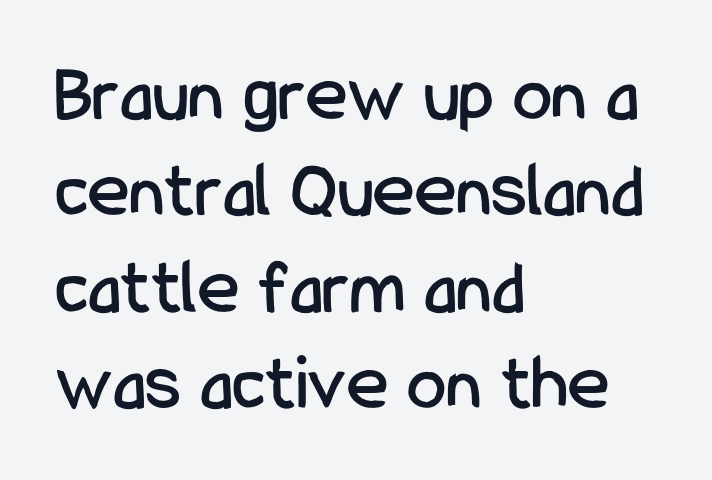
{"serif": "no", "italic": "no", "width": "condensed", "stroke_contrast": "low", "x_height": "medium", "monospaced": "no", "underline": "no", "align": "left", "line_spacing_ratio": 1.22, "letter_spacing": "normal", "letter_spacing_em": 0.0, "glyph_px": 79}
